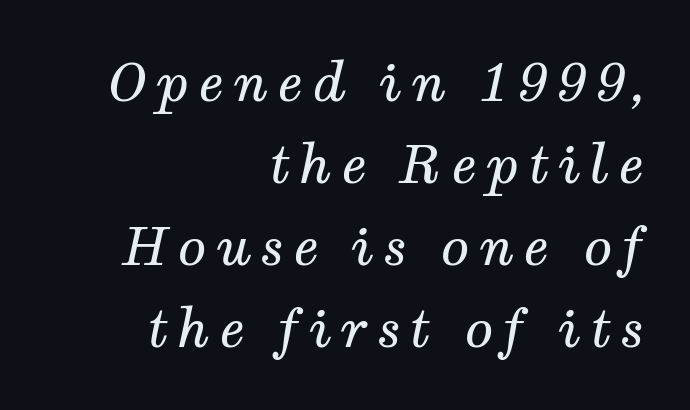
{"serif": "yes", "italic": "yes", "lean": "right", "slant_degrees": 12, "bold": "no", "weight": "regular", "width": "normal", "stroke_contrast": "medium", "x_height": "medium", "monospaced": "no", "underline": "no", "align": "right", "line_spacing": "normal", "line_spacing_ratio": 1.55, "glyph_px": 53}
